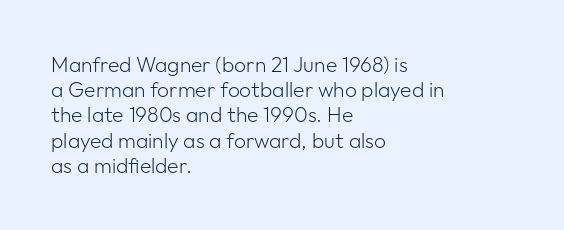
Q: Is the text bold? A: No.
Q: Is the text italic (slanted)? A: No, it is upright.
Q: Is the text underlined? A: No.
Q: How is the paragraph aligned? A: Left-aligned.
Q: Is the spacing between letters normal or unusually wide? A: Normal.
